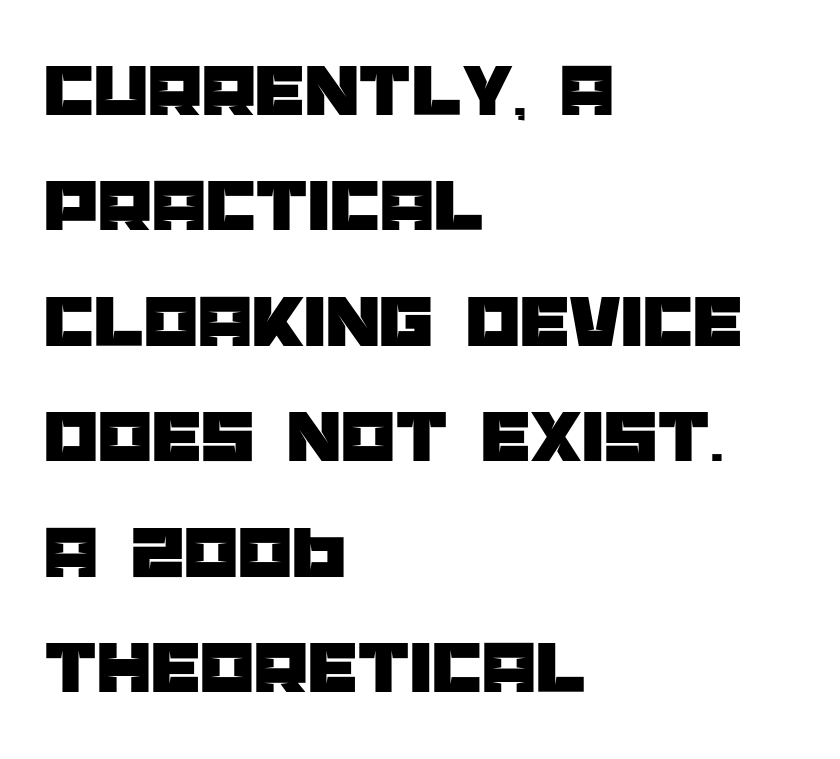
Plain, unruled lines of type. A typesetter would call this proportional, since set widths differ per character. Horizontal alignment here is leftward, the default for most running prose. Notice how the stems are strictly vertical — no italics here.
